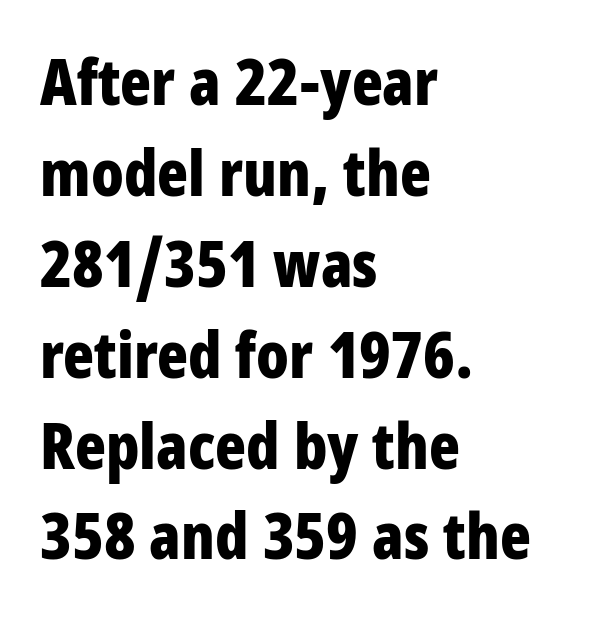
How heavy is the stroke? Heavy — this is a bold. The space beneath each line is pristine and unruled. Caption: multi-line text, flush left, ragged right. Character widths vary here, with narrow letters taking less room than wide ones. When letters stand straight like this, we call the style roman or upright. How would I describe the line gaps? Plain and ordinary.
